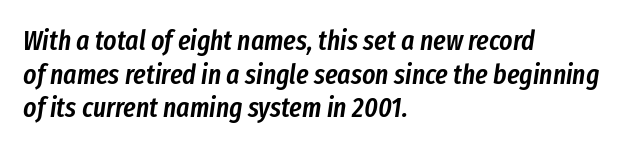
The baseline area is clear. Each line starts at the same left margin while the right side varies. The letters advance in unequal steps, a hallmark of proportional type. A bit beefed up — I'd call it semibold rather than bold.
